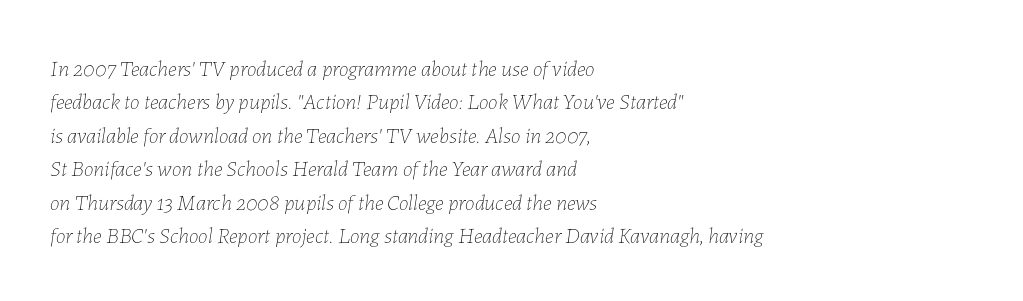
Compared with ordinary roman type, these characters are visibly tilted. Underlining? Definitely not there. Regarding leading, the lines here are spaced in the standard way. Counters stay open thanks to moderate or lighter strokes. Compared with typical body copy, the letter spacing here is the same.
